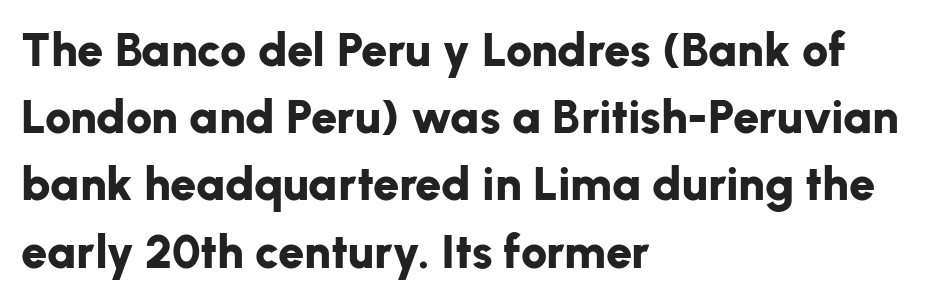
The image shows 47 px bold sans-serif type, upright; set left-aligned, normal line spacing (1.43x), normal letter spacing, not underlined; low stroke contrast and a medium x-height.
